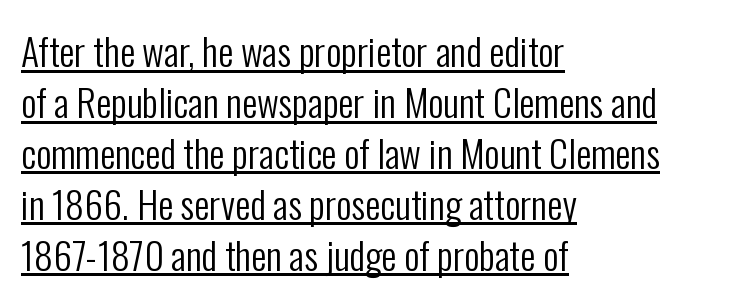
The image shows 38 px regular-weight, condensed sans-serif type, upright; set left-aligned, normal line spacing (1.34x), normal letter spacing, underlined; low stroke contrast and a medium x-height.
